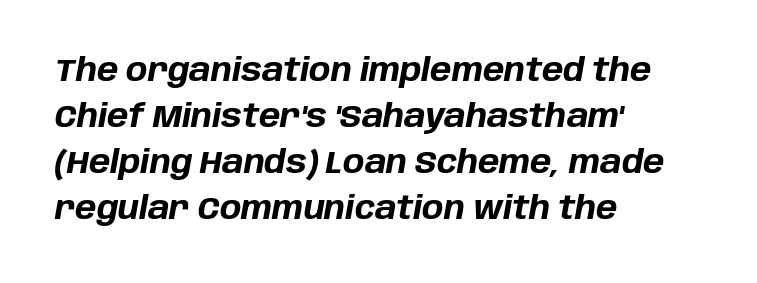
{"italic": "yes", "lean": "right", "slant_degrees": 10, "bold": "yes", "weight": "bold", "width": "normal", "stroke_contrast": "low", "x_height": "large", "monospaced": "no", "underline": "no", "align": "left", "line_spacing": "normal", "line_spacing_ratio": 1.44, "letter_spacing": "normal", "letter_spacing_em": 0.0, "glyph_px": 32}
